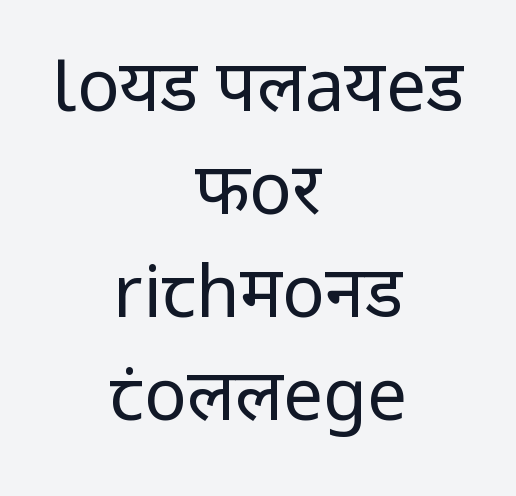
The image shows 71 px regular-weight sans-serif type, upright; set centered, normal line spacing (1.45x), normal letter spacing, not underlined; low stroke contrast and a medium x-height.
